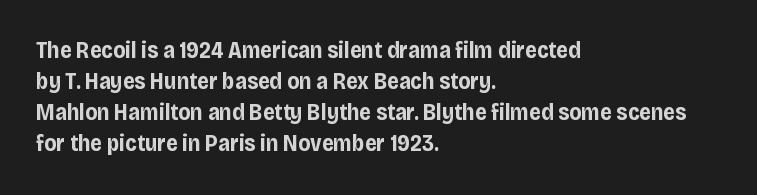
The image shows 23 px bold type, upright; set left-aligned, normal line spacing (1.35x), normal letter spacing, not underlined.
